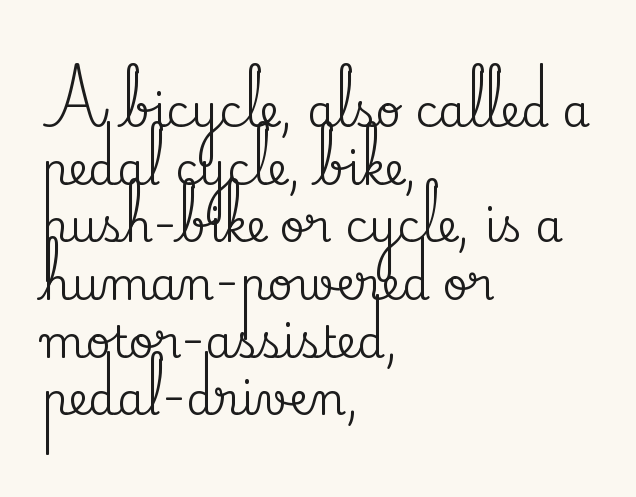
Whoever set this chose a conventional vertical rhythm. I'd call this a serif setting — the letters wear small feet. The strip under each line holds only bare page. Does the copy run flush right? No — it runs flush left. Honestly, the letter spacing is just normal — you wouldn't notice it. The rendering uses natural spacing where letterforms have individual widths.
